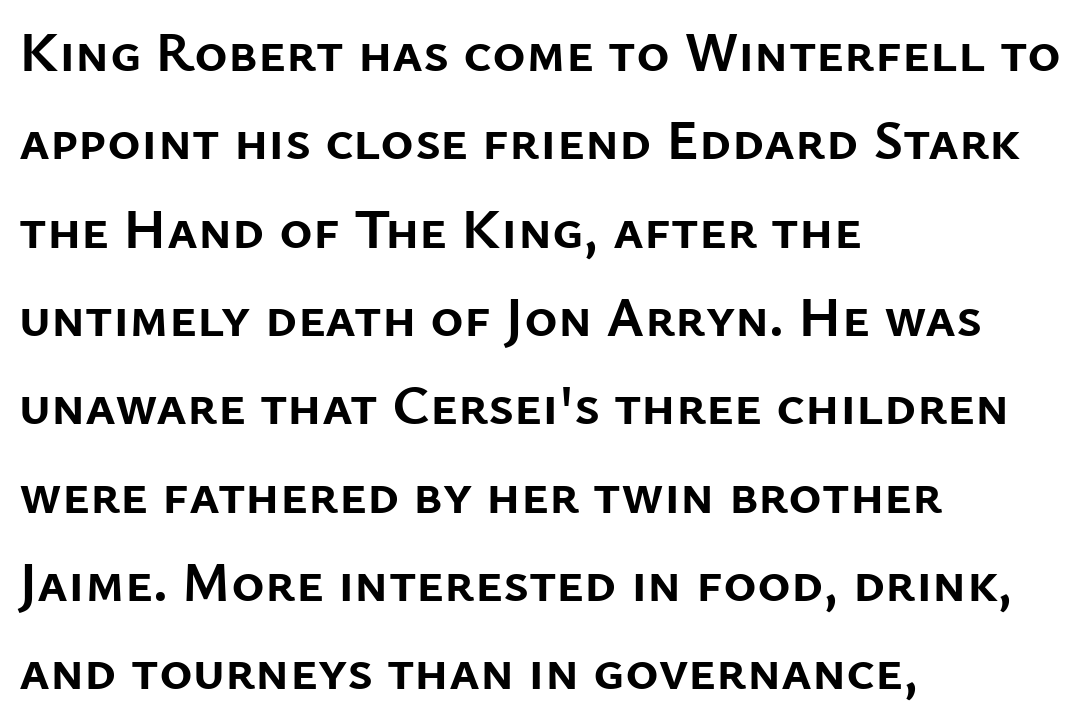
All the whitespace from short lines collects on the right. The font family rendered here belongs to the sans-serif group. The leading is moderate, giving the passage an even texture. The letters stand upright; this is a roman face. Each row of text sits above clean, open space. You could call the tracking neutral — neither tight nor loose.
